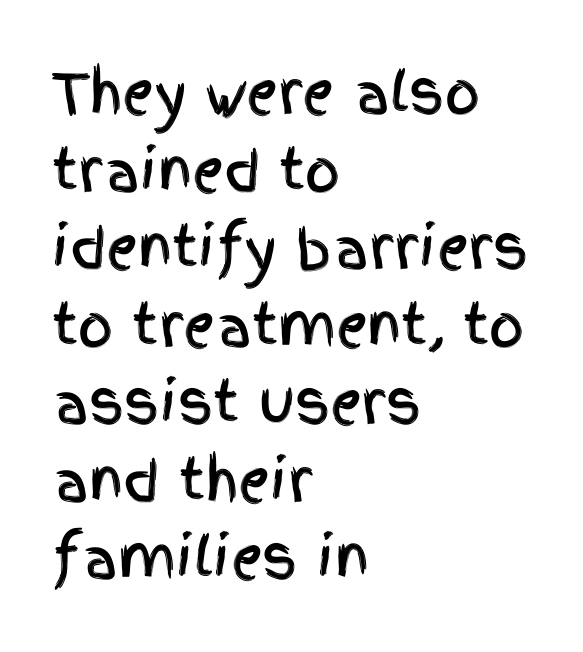
The image shows 55 px condensed sans-serif type, upright; set left-aligned, normal line spacing (1.41x), normal letter spacing, not underlined; a large x-height.
